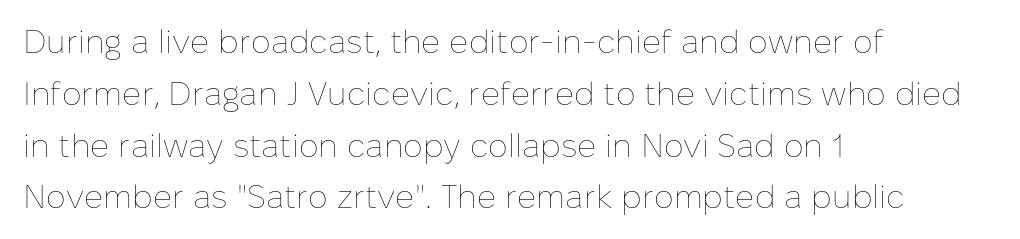
The image shows 33 px thin type, upright; set left-aligned, normal line spacing (1.57x), normal letter spacing, not underlined; low stroke contrast and a medium x-height.
